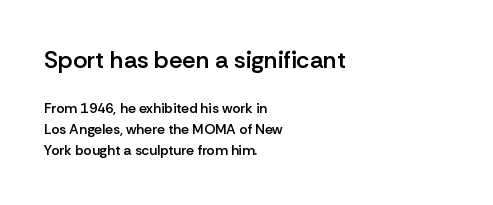
{"italic": "no", "bold": "semi", "underline": "no", "align": "left", "line_spacing": "normal", "line_spacing_ratio": 1.5, "letter_spacing": "normal", "letter_spacing_em": 0.0, "larger_block": "first", "size_ratio": 1.71, "glyph_px": 24}
